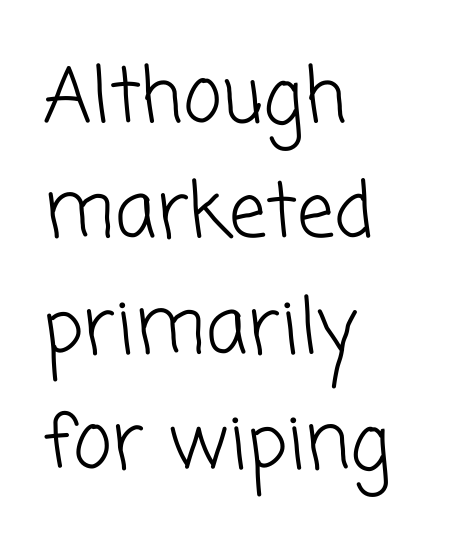
The string is rendered with underlining switched off. The letters look calm and open, with moderate or lighter stems. This block has exactly the height ordinary leading produces. Glyph-to-glyph distance matches everyday printed text. A student would call this left alignment; a typographer would say flush left, rag right. A typesetter would label this face a sans.
